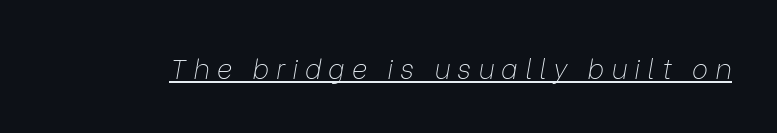
The image shows 27 px text type, italic (leaning right); set unusually wide letter spacing (+0.26 em), underlined.
